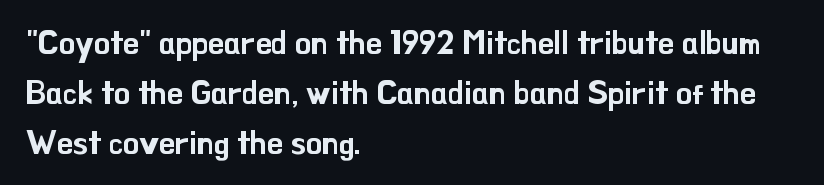
A typesetter would call this proportional, since set widths differ per character. The type sits square on the baseline with zero lean. Words float on clear page, feet unadorned. If you drew a ruler down the left edge, every line would touch it. The passage shown has conventional tracking throughout. This rendering employs a face without finishing strokes, i.e., a sans-serif.
